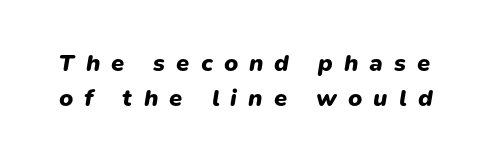
{"italic": "yes", "lean": "right", "slant_degrees": 9, "bold": "yes", "underline": "no", "line_spacing": "normal", "line_spacing_ratio": 1.44, "letter_spacing": "wide", "letter_spacing_em": 0.46, "glyph_px": 24}
